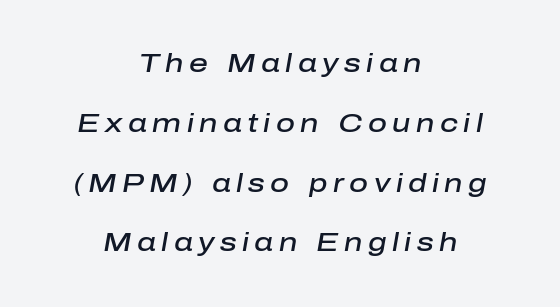
{"italic": "yes", "lean": "right", "slant_degrees": 10, "bold": "semi", "underline": "no", "align": "center", "line_spacing": "loose", "line_spacing_ratio": 2.3, "letter_spacing": "wide", "letter_spacing_em": 0.21, "glyph_px": 26}
